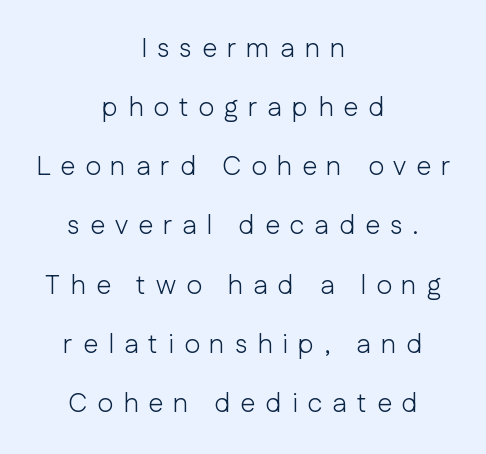
Q: Is the text bold? A: No.
Q: Is the text italic (slanted)? A: No, it is upright.
Q: Is the text underlined? A: No.
Q: How is the paragraph aligned? A: Centered.
Q: Is the spacing between letters normal or unusually wide? A: Unusually wide.
Q: Is the spacing between lines tight, normal or loose? A: Loose.
